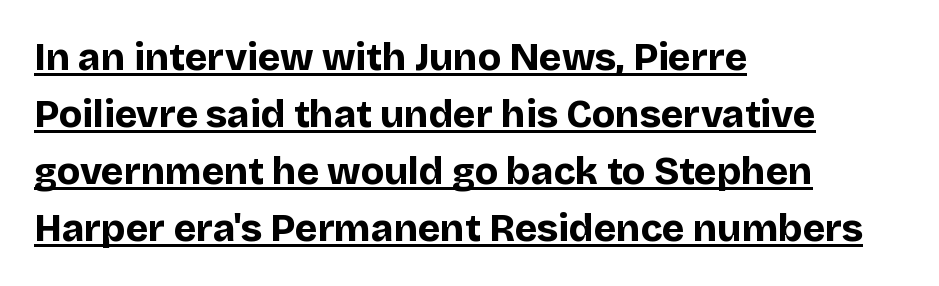
The image shows 38 px bold sans-serif type, upright; set left-aligned, normal line spacing (1.5x), normal letter spacing, underlined; low stroke contrast and a large x-height.
